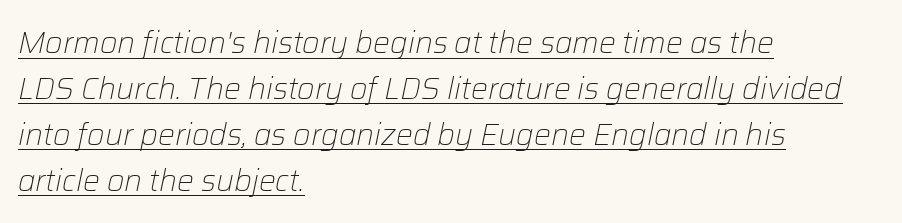
A typesetter would mark this as italic. You could not count columns in this text — the font is proportionally spaced. No letter is thick-stroked: the sample isn't bold. The block of text has a typical density, with ordinary space between rows. Characters follow at the spacing the type designer built in.
